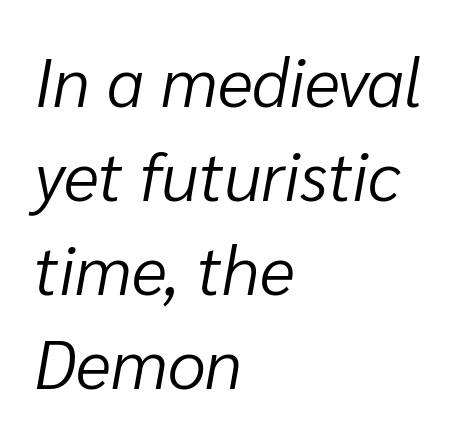
The image shows 68 px light type, italic (leaning right); set left-aligned, normal line spacing (1.38x), normal letter spacing, not underlined; low stroke contrast and a medium x-height.
